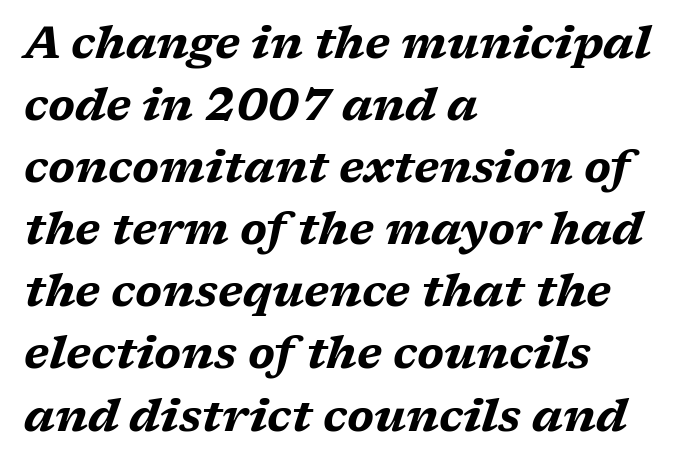
{"italic": "yes", "lean": "right", "slant_degrees": 17, "bold": "yes", "weight": "bold", "width": "wide", "stroke_contrast": "medium", "x_height": "medium", "monospaced": "no", "underline": "no", "align": "left", "line_spacing": "normal", "line_spacing_ratio": 1.38, "letter_spacing": "normal", "letter_spacing_em": 0.0, "glyph_px": 45}
